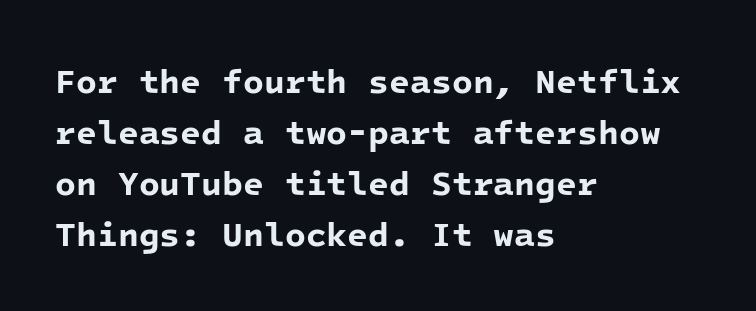
{"serif": "no", "bold": "yes", "weight": "bold", "width": "normal", "stroke_contrast": "low", "x_height": "medium", "monospaced": "yes", "underline": "no", "align": "left", "line_spacing": "normal", "line_spacing_ratio": 1.5, "letter_spacing": "normal", "letter_spacing_em": 0.0, "glyph_px": 34}
